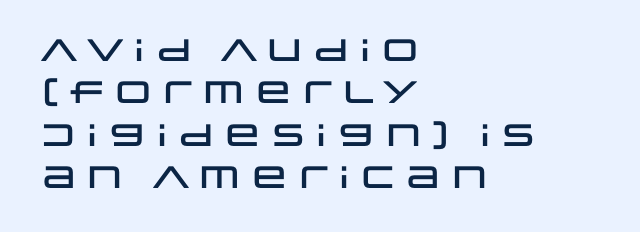
{"serif": "no", "italic": "no", "width": "wide", "stroke_contrast": "low", "x_height": "large", "monospaced": "no", "underline": "no", "align": "left", "line_spacing": "normal", "line_spacing_ratio": 1.37, "letter_spacing": "normal", "letter_spacing_em": 0.0, "glyph_px": 31}
